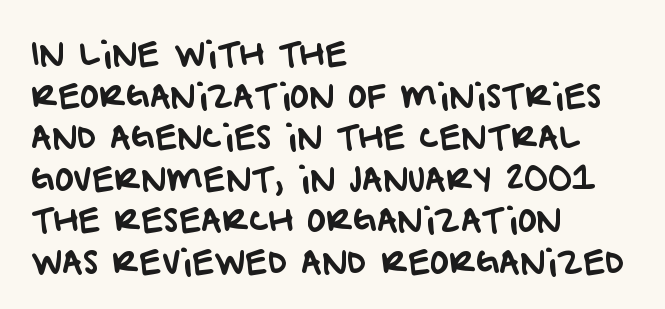
{"serif": "no", "width": "normal", "stroke_contrast": "low", "x_height": "large", "monospaced": "no", "underline": "no", "align": "left", "line_spacing": "normal", "line_spacing_ratio": 1.3, "letter_spacing": "normal", "letter_spacing_em": 0.0, "glyph_px": 32}
